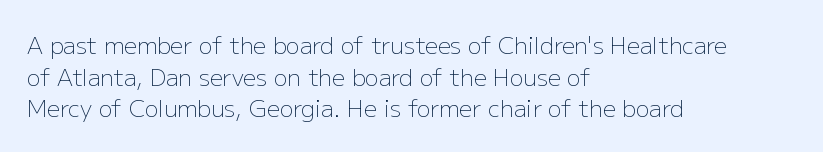
Q: Is the text bold? A: No.
Q: Is the text italic (slanted)? A: No, it is upright.
Q: Is the text underlined? A: No.
Q: How is the paragraph aligned? A: Left-aligned.
Q: Is the spacing between letters normal or unusually wide? A: Normal.
Q: Is the spacing between lines tight, normal or loose? A: Normal.
